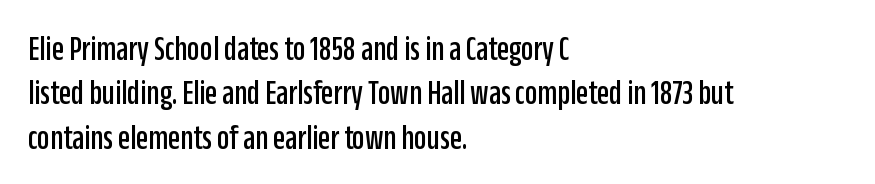
The image shows 35 px condensed sans-serif type, upright; set left-aligned, normal line spacing (1.27x), normal letter spacing, not underlined; low stroke contrast and a large x-height.
